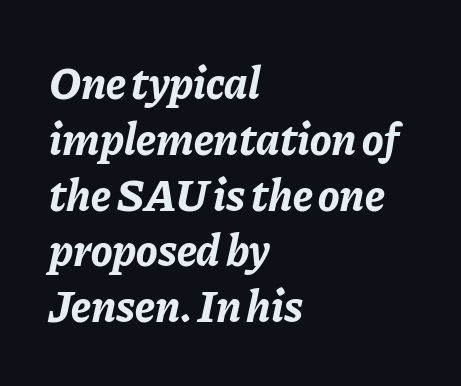
Q: Is the text bold? A: Yes.
Q: Is the text italic (slanted)? A: Yes, it leans right by about 11 degrees.
Q: Is the text underlined? A: No.
Q: How is the paragraph aligned? A: Left-aligned.
Q: Is the spacing between letters normal or unusually wide? A: Normal.
Q: Width (condensed, normal, or wide)? A: Normal.
Q: Stroke contrast? A: Low.
Q: x-height? A: Medium.
Q: Monospaced? A: No.
